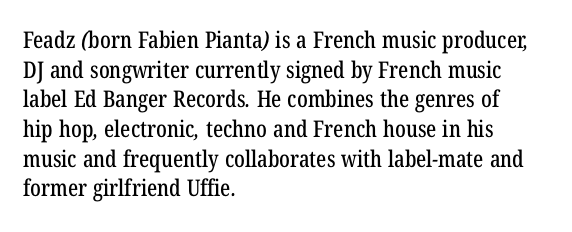
Q: Is the text underlined? A: No.
Q: How is the paragraph aligned? A: Left-aligned.
Q: Is the spacing between letters normal or unusually wide? A: Normal.
Q: Is the spacing between lines tight, normal or loose? A: Normal.
